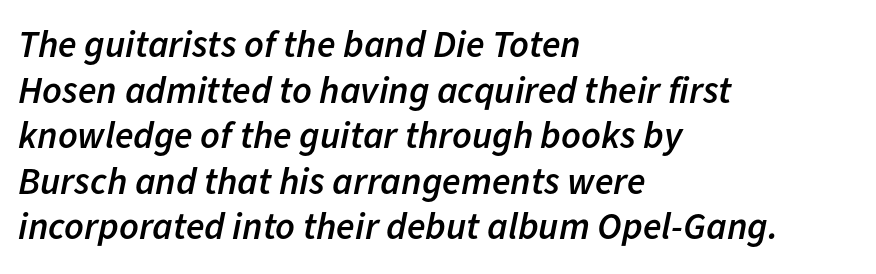
{"italic": "yes", "lean": "right", "slant_degrees": 11, "bold": "semi", "weight": "semibold", "width": "normal", "stroke_contrast": "low", "x_height": "medium", "monospaced": "no", "underline": "no", "align": "left", "line_spacing_ratio": 1.2, "letter_spacing": "normal", "letter_spacing_em": 0.0, "glyph_px": 38}
